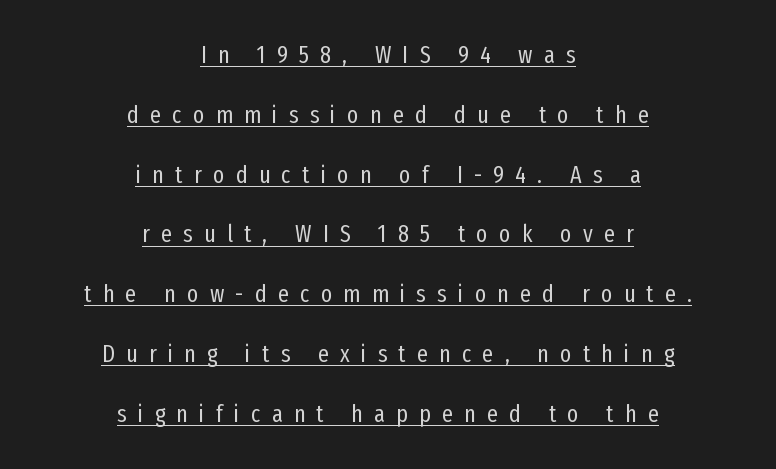
{"italic": "no", "bold": "no", "underline": "yes", "align": "center", "line_spacing": "loose", "line_spacing_ratio": 2.49, "letter_spacing": "wide", "letter_spacing_em": 0.47, "glyph_px": 24}
